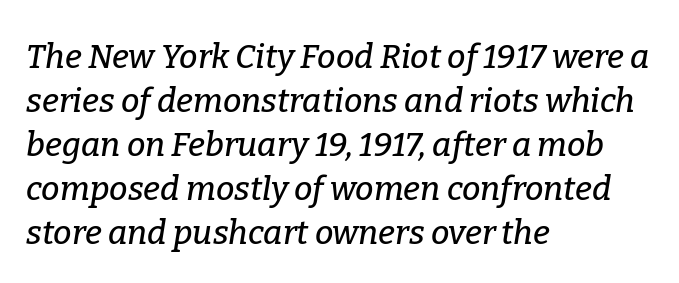
Students, observe: this is what conventionally led text looks like. Leftover space on each line is placed entirely after the last word. Inter-character spacing is left at the font's built-in metrics. The rendering uses natural spacing where letterforms have individual widths. Old-style or modern, the face here clearly has serifs. Underlining? Definitely not there.
